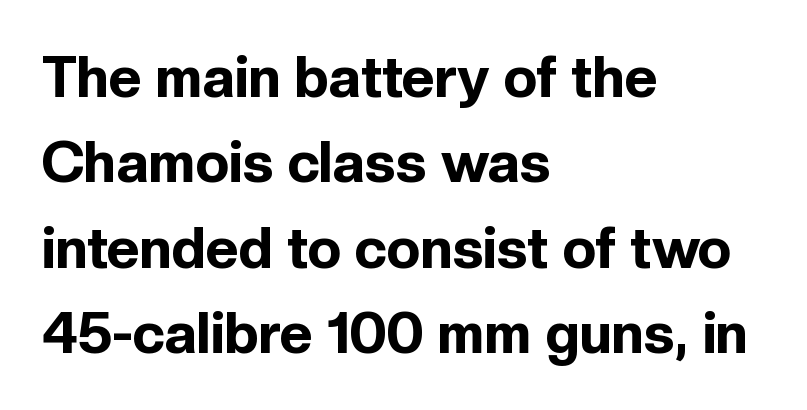
The image shows 57 px bold sans-serif type, upright; set left-aligned, normal line spacing (1.5x), normal letter spacing, not underlined; a medium x-height.
